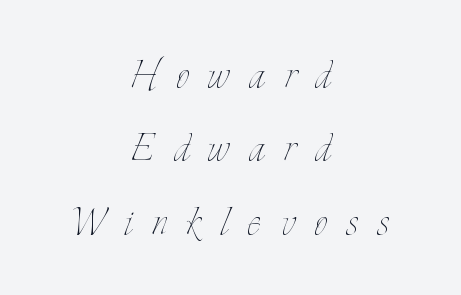
{"bold": "no", "weight": "thin", "width": "condensed", "stroke_contrast": "low", "x_height": "small", "monospaced": "no", "underline": "no", "align": "center", "line_spacing": "normal", "line_spacing_ratio": 1.44, "letter_spacing": "wide", "letter_spacing_em": 0.39, "glyph_px": 51}
